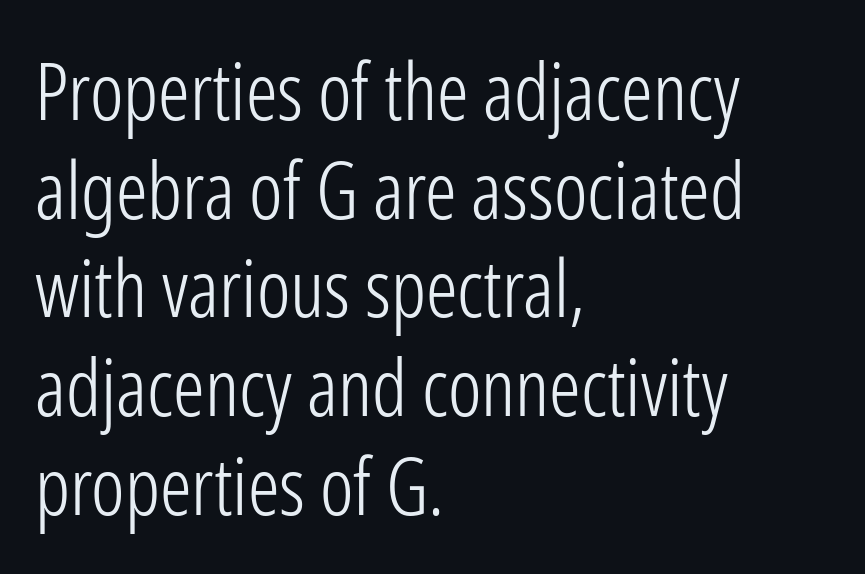
Standard letterfit; no display-style spreading of the glyphs. Baseline-to-baseline distance is the conventional proportion of letter height. The letters advance in unequal steps, a hallmark of proportional type. Ordinary non-slanted type is in use. Beneath every word, the page is bare. The characters display no serif detailing; their extremities are plain.
